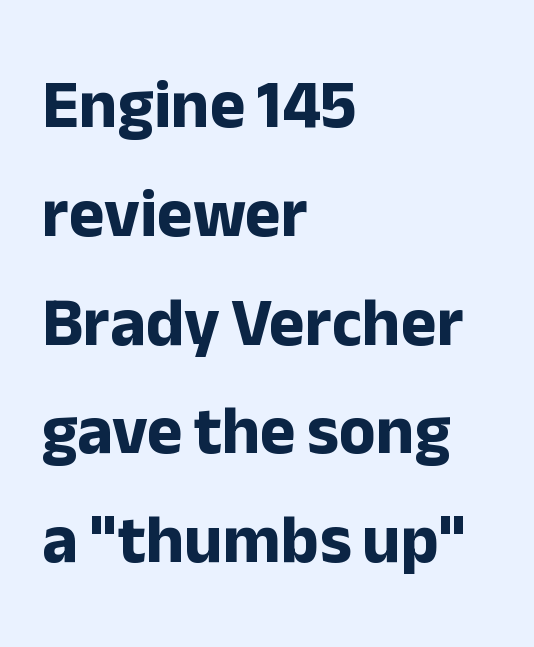
Q: Is the text bold? A: Yes.
Q: Is the text italic (slanted)? A: No, it is upright.
Q: Is the typeface a serif or a sans-serif typeface? A: Sans-serif.
Q: Is the text underlined? A: No.
Q: How is the paragraph aligned? A: Left-aligned.
Q: Is the spacing between letters normal or unusually wide? A: Normal.
Q: Is the spacing between lines tight, normal or loose? A: Normal.
Q: Width (condensed, normal, or wide)? A: Normal.
Q: Stroke contrast? A: Low.
Q: x-height? A: Medium.
Q: Monospaced? A: No.
